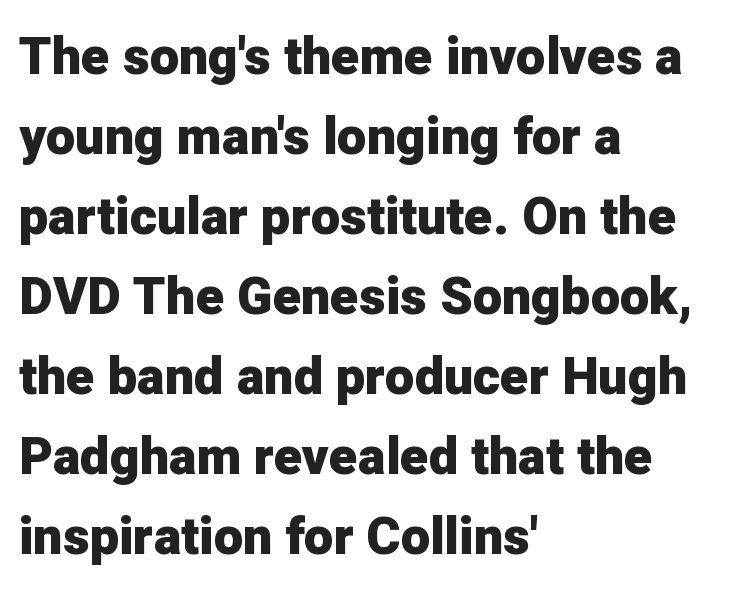
A typesetter would call this leading conventional body-copy spacing. Character widths vary here, with narrow letters taking less room than wide ones. Layout note: lines flush left. The foot of each line stays bare and open.
